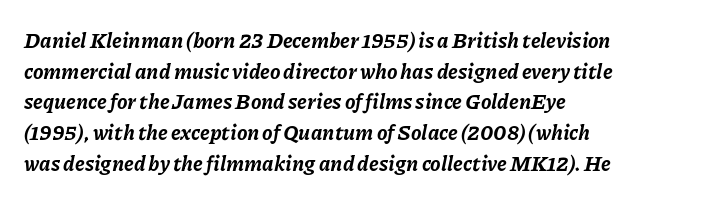
Where is the straight margin? On the left. Compared with typical paragraphs, the rows here are spaced about the same. The zone under the glyphs is completely vacant. Tall strokes in this sample are angled rather than plumb.
